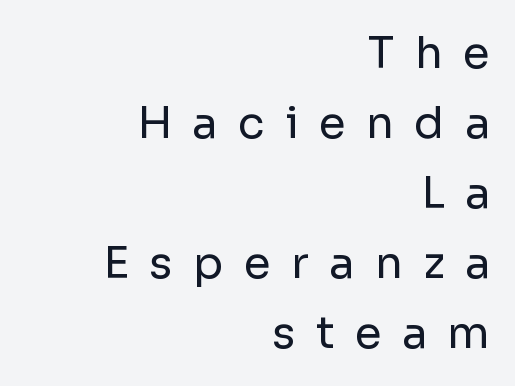
Any mark beneath the type? The region is blank. A light-to-regular cut is what we see here. You could not count columns in this text — the font is proportionally spaced. Caption: expanded tracking, letters set apart. Leading matches the norm, producing a regular column.
